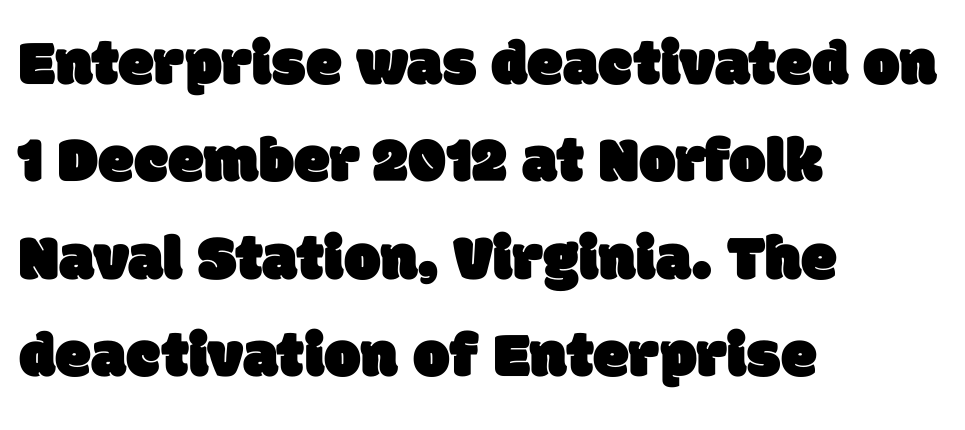
Q: Is the typeface a serif or a sans-serif typeface? A: Sans-serif.
Q: Is the text underlined? A: No.
Q: How is the paragraph aligned? A: Left-aligned.
Q: Is the spacing between letters normal or unusually wide? A: Normal.
Q: Is the spacing between lines tight, normal or loose? A: Normal.
Q: Width (condensed, normal, or wide)? A: Normal.
Q: Stroke contrast? A: Low.
Q: x-height? A: Large.
Q: Monospaced? A: No.
